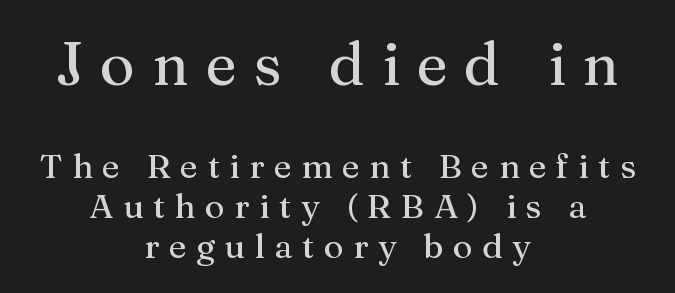
This rendering widens character spacing well past its baseline value. Serif or sans? Serif — the stroke terminals have little feet. Character size in the leading block exceeds that of the trailing block. The string is rendered with underlining switched off. Both edges are ragged and mirror each other, which tells us the setting is centered.
